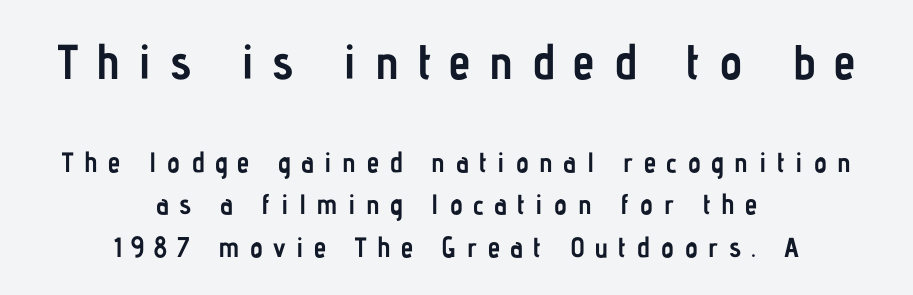
Each new line begins a customary step beneath the previous one. Students, note that the glyphs here are deliberately spaced far apart. Look at the glyph heights: the upper group is clearly the bigger setting. Caption: bold face, heavy strokes. Varying glyph widths throughout — classic text-font behaviour.
